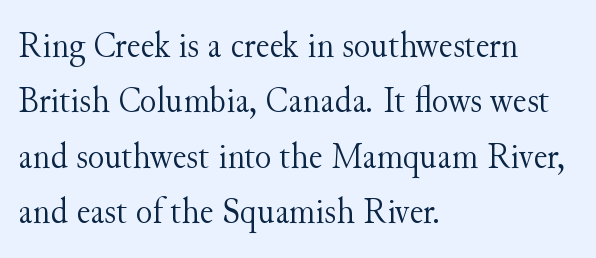
The image shows 38 px light serif type, upright; set left-aligned, normal line spacing (1.46x), normal letter spacing, not underlined; medium stroke contrast and a small x-height.
